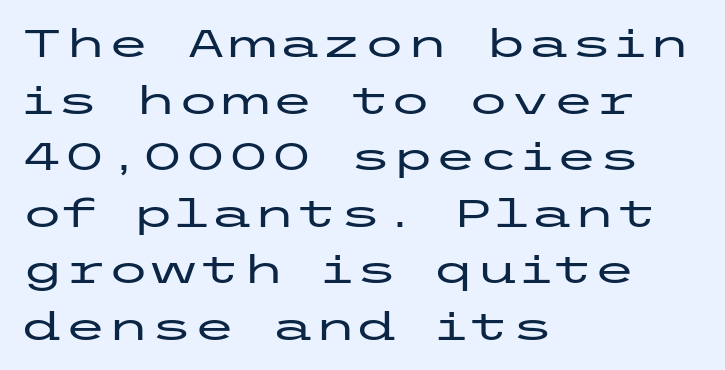
This rendering leaves character spacing at its baseline value. You can tell from the bare stems that sans-serif type was used. The glyphs are unaccompanied by any horizontal stroke below them. The passage is arranged the way most books set body copy — flush left. Baseline-to-baseline distance is the conventional proportion of letter height.
